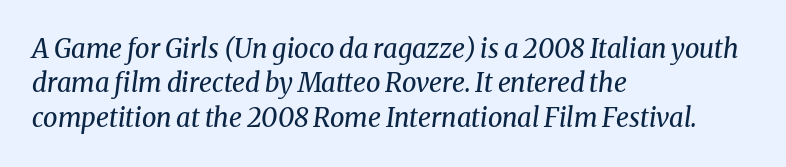
{"italic": "yes", "lean": "right", "slant_degrees": 8, "bold": "no", "underline": "no", "align": "left", "line_spacing": "normal", "line_spacing_ratio": 1.32, "letter_spacing": "normal", "letter_spacing_em": 0.0, "glyph_px": 26}
